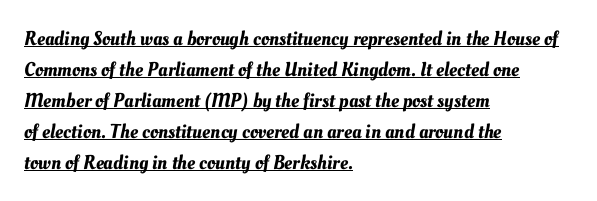
Whoever set this chose a conventional vertical rhythm. A classic flush-left, rag-right setting is used for this passage. Students, observe the line beneath the letters — that is underlining. Compared with typical body copy, the letter spacing here is the same.
